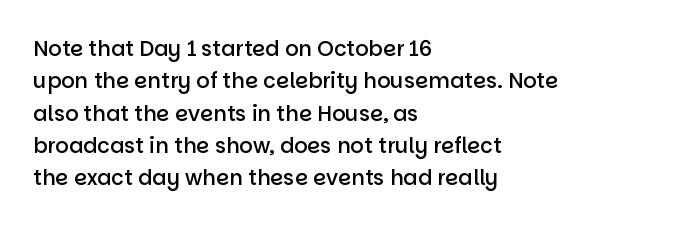
{"italic": "no", "bold": "semi", "underline": "no", "align": "left", "line_spacing": "normal", "line_spacing_ratio": 1.54, "letter_spacing": "normal", "letter_spacing_em": 0.0, "glyph_px": 21}
